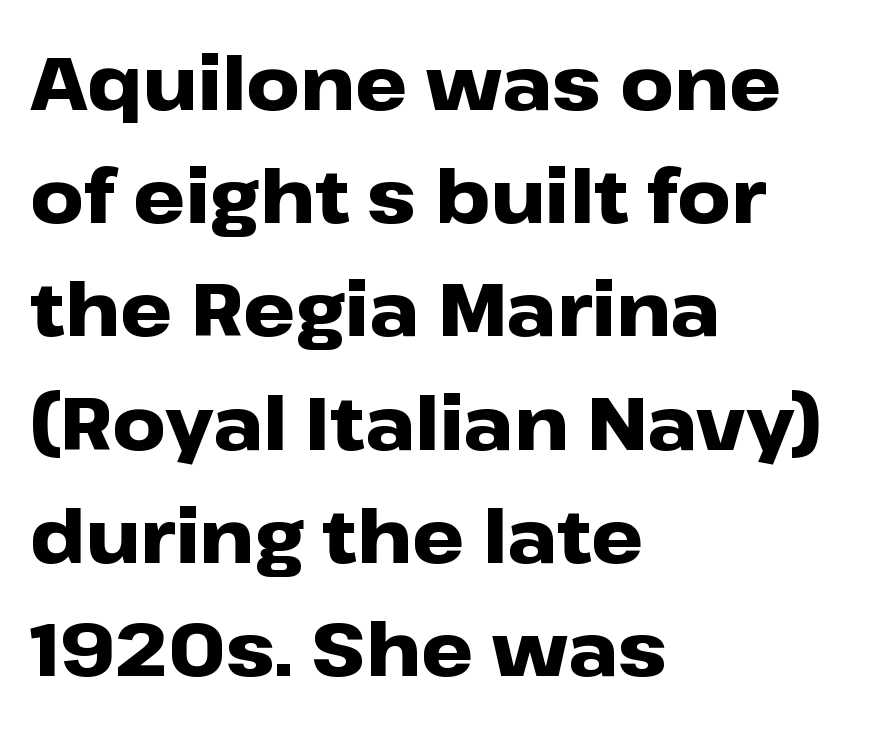
Horizontally, the lines are justified to the leading edge only. These lines were composed using upright roman letters. The words here are not underlined. Whoever set this chose a conventional vertical rhythm. The letterforms sit shoulder to shoulder at normal distance. You can tell from the bare stems that sans-serif type was used.
